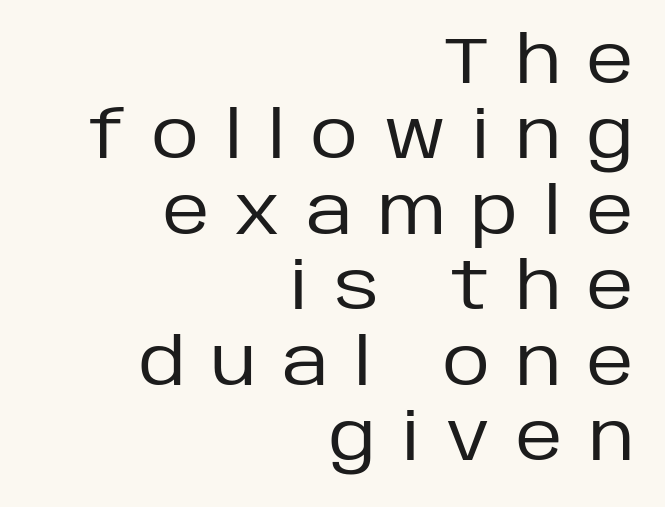
{"serif": "no", "italic": "no", "bold": "no", "weight": "regular", "width": "normal", "stroke_contrast": "low", "x_height": "large", "monospaced": "no", "underline": "no", "align": "right", "line_spacing_ratio": 1.16, "letter_spacing": "wide", "letter_spacing_em": 0.4, "glyph_px": 65}
